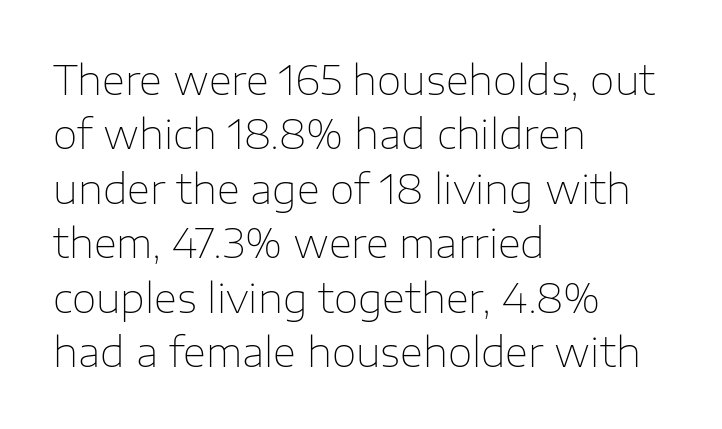
The font's upright variant was chosen for this text. Look at the tracking — it's just the regular setting, nothing added. Horizontal bands of white between lines are of average thickness. You could not count columns in this text — the font is proportionally spaced.
